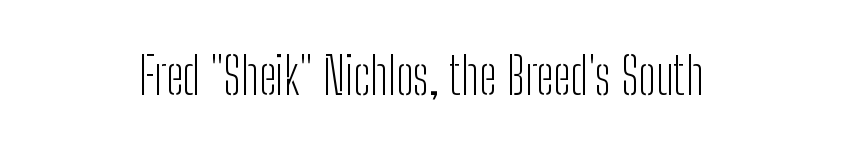
A typesetter would call this zero additional tracking. Serifs: no, the terminals of the letterforms are clean. Ordinary non-slanted type is in use. Is this a fixed-width face? No — the glyphs have proportional, varying widths. The weight tops out at a normal text grade.
